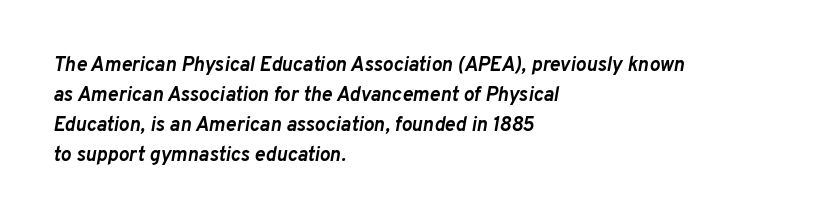
{"italic": "yes", "lean": "right", "slant_degrees": 10, "bold": "yes", "underline": "no", "align": "left", "line_spacing": "normal", "line_spacing_ratio": 1.5, "letter_spacing": "normal", "letter_spacing_em": 0.0, "glyph_px": 20}
